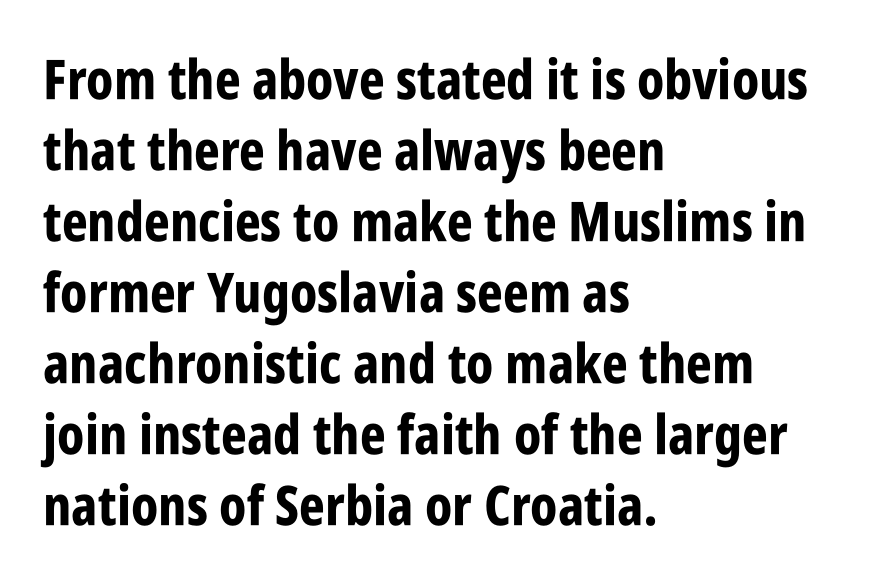
Every character sits straight up, as roman type does. The passage shown is typeset with a sans-serif family. I'd describe the lettering as bold — thick and assertive. The face used here is proportionally spaced, like ordinary book or web type. Honestly, the letter spacing is just normal — you wouldn't notice it. Caption: multi-line text, flush left, ragged right.
